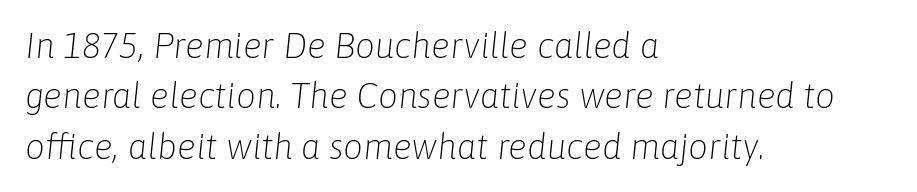
The image shows 35 px light type, italic (leaning right); set left-aligned, normal line spacing (1.44x), normal letter spacing, not underlined; low stroke contrast and a medium x-height.
